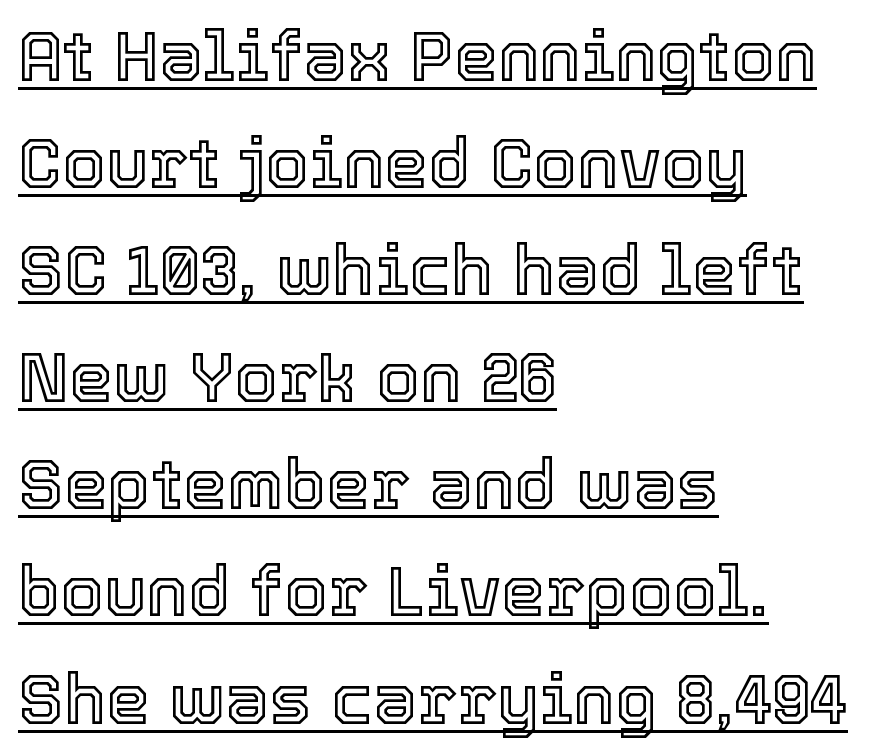
Think of a printed novel: that variable character pitch is what you see here. Casual observation: everything's shoved over to the left. If you drew a line through each stem, it would be perfectly vertical. The block of text has a typical density, with ordinary space between rows. Underline: present. This sample uses plain, unmodified letter spacing.
